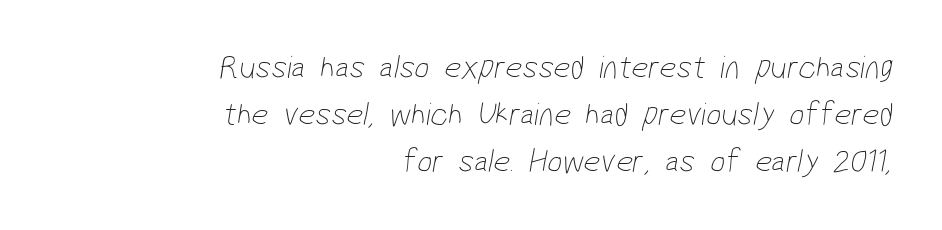
The image shows 33 px thin, condensed sans-serif type; set right-aligned, normal line spacing (1.42x), normal letter spacing, not underlined; low stroke contrast and a medium x-height.
